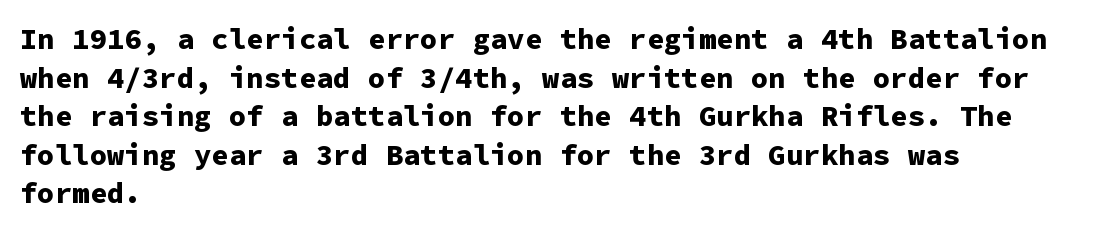
The passage shown has conventional tracking throughout. Serifs: no, the terminals of the letterforms are clean. The rendering uses typewriter-style spacing with identical character cells. The sample has been set heavy, in full bold. How would I describe the line gaps? Plain and ordinary.
